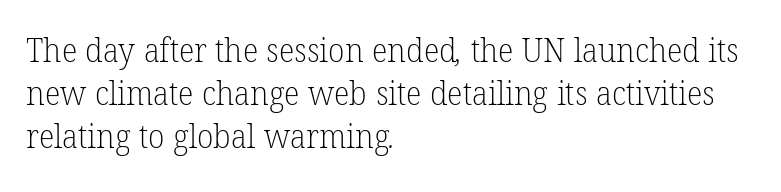
The glyphs are unaccompanied by any horizontal stroke below them. Varying glyph widths throughout — classic text-font behaviour. The paragraph shown leans on its left margin. The line texture is even and compact thanks to regular tracking. Heaviness? Minimal to ordinary, like unemphasized prose. The leading is moderate, giving the passage an even texture.
